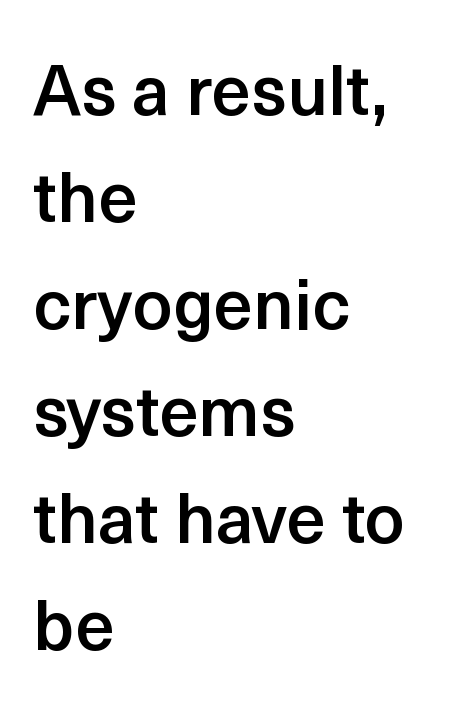
This sample has the flowing, uneven cadence of proportional lettering. The foot of each line stays bare and open. Style check: upright. The horizontal fit of the characters is conventional and even. Honestly, the row spacing looks completely unremarkable. Short and long lines alike share a common starting point at left.
